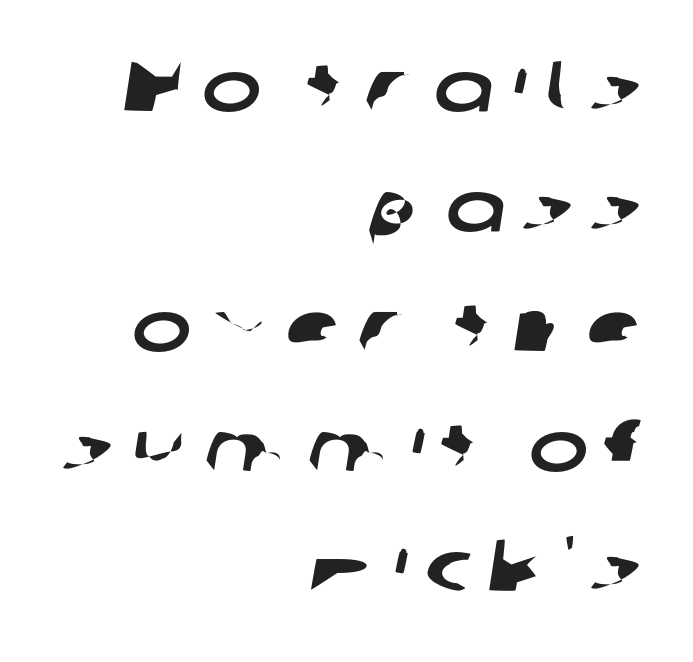
Q: Is the typeface a serif or a sans-serif typeface? A: Sans-serif.
Q: Is the text underlined? A: No.
Q: How is the paragraph aligned? A: Right-aligned.
Q: Is the spacing between letters normal or unusually wide? A: Unusually wide.
Q: Is the spacing between lines tight, normal or loose? A: Normal.
Q: Width (condensed, normal, or wide)? A: Wide.
Q: Stroke contrast? A: Low.
Q: x-height? A: Medium.
Q: Monospaced? A: No.
